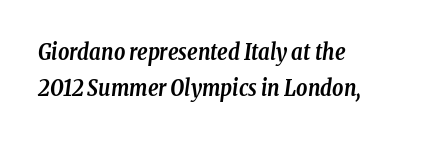
The line texture is even and compact thanks to regular tracking. The line-height multiplier appears to be the usual default. A bare baseline throughout the passage. Layout note: lines flush left.
